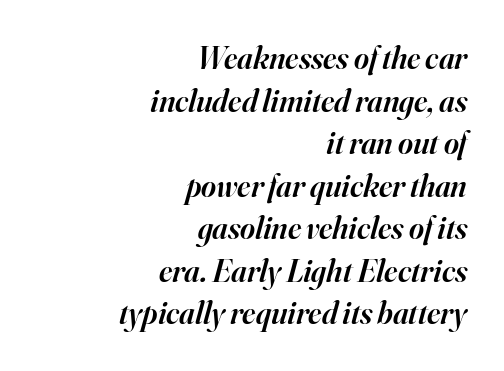
The image shows 32 px semibold serif type, italic (leaning right); set right-aligned, normal line spacing (1.33x), normal letter spacing, not underlined; high stroke contrast and a small x-height.
